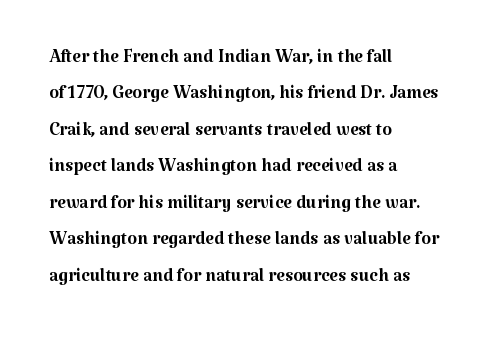
The image shows 25 px text type, upright; set left-aligned, normal line spacing (1.46x), normal letter spacing, not underlined.
